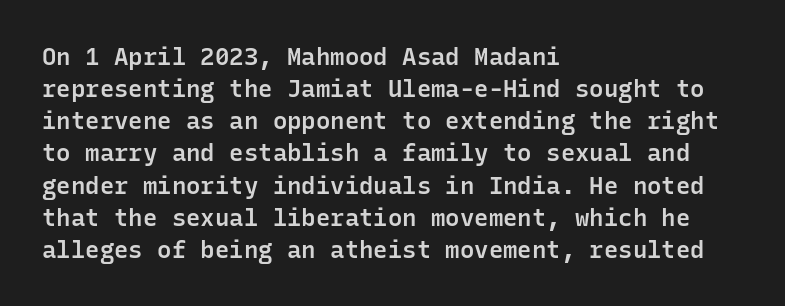
Q: Is the text bold? A: Semi-bold.
Q: Is the text italic (slanted)? A: No, it is upright.
Q: Is the text underlined? A: No.
Q: How is the paragraph aligned? A: Left-aligned.
Q: Is the spacing between letters normal or unusually wide? A: Normal.
Q: Is the spacing between lines tight, normal or loose? A: Normal.
